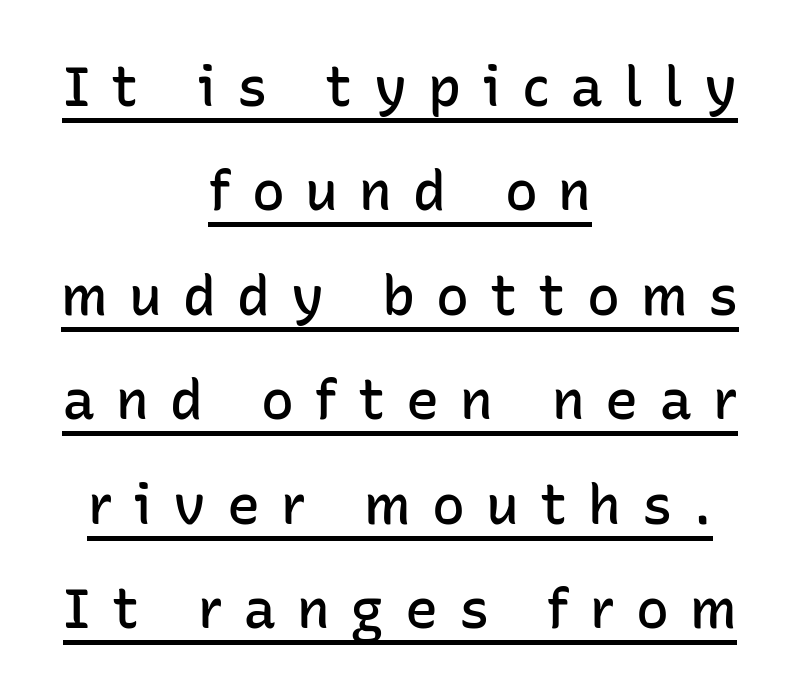
Q: Is the text bold? A: Semi-bold.
Q: Is the text italic (slanted)? A: No, it is upright.
Q: Is the typeface a serif or a sans-serif typeface? A: Sans-serif.
Q: Is the text underlined? A: Yes.
Q: How is the paragraph aligned? A: Centered.
Q: Is the spacing between letters normal or unusually wide? A: Unusually wide.
Q: Is the spacing between lines tight, normal or loose? A: Loose.
Q: Width (condensed, normal, or wide)? A: Normal.
Q: Stroke contrast? A: Low.
Q: x-height? A: Medium.
Q: Monospaced? A: No.
